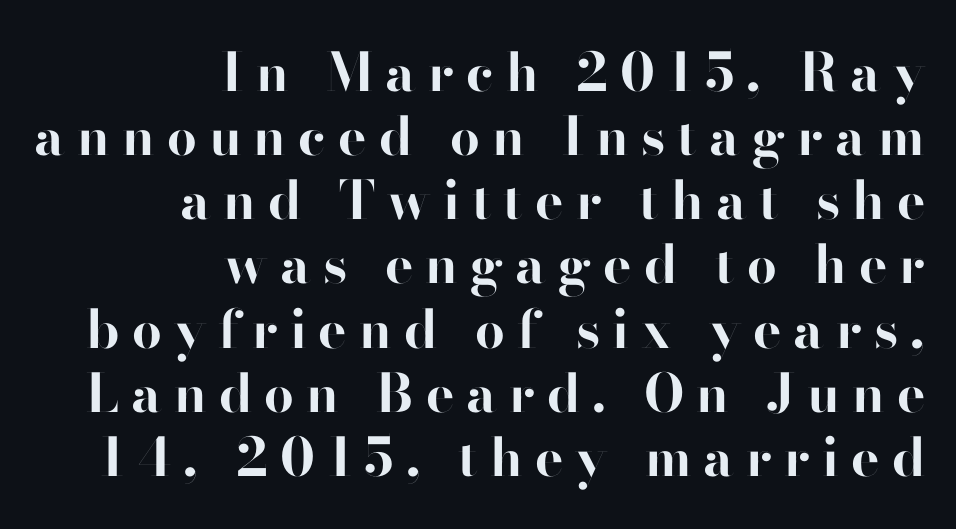
Does extra space separate the letters? Yes, quite a lot of it. Classification — sans serif. The typesetter chose a ragged-left arrangement here. Weight check: bold — yes, fully. No word sits above an underline. A typesetter would call this proportional, since set widths differ per character.
